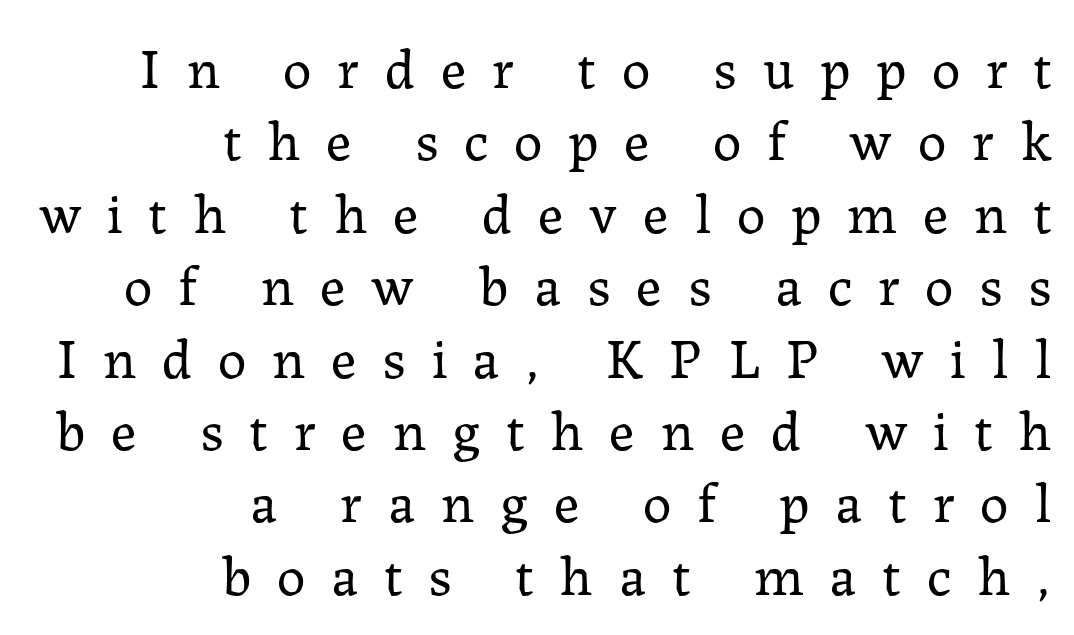
The image shows 57 px regular-weight serif type, upright; set right-aligned, normal line spacing (1.27x), unusually wide letter spacing (+0.45 em), not underlined; low stroke contrast and a medium x-height.
